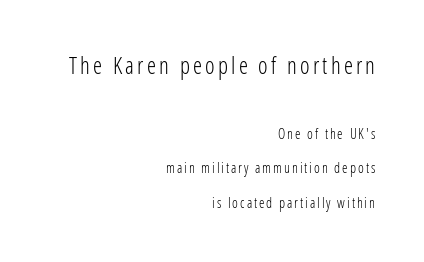
The image shows 23 px text type, upright; set right-aligned, loose line spacing (2.46x), not underlined; the first (top) block is 1.64x larger.
